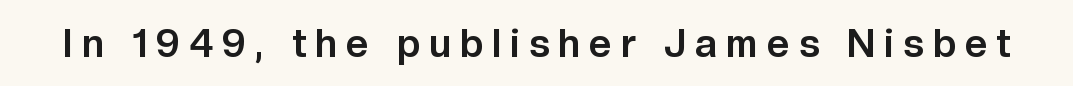
The image shows 39 px bold sans-serif type, upright; set unusually wide letter spacing (+0.24 em), not underlined; low stroke contrast and a medium x-height.
